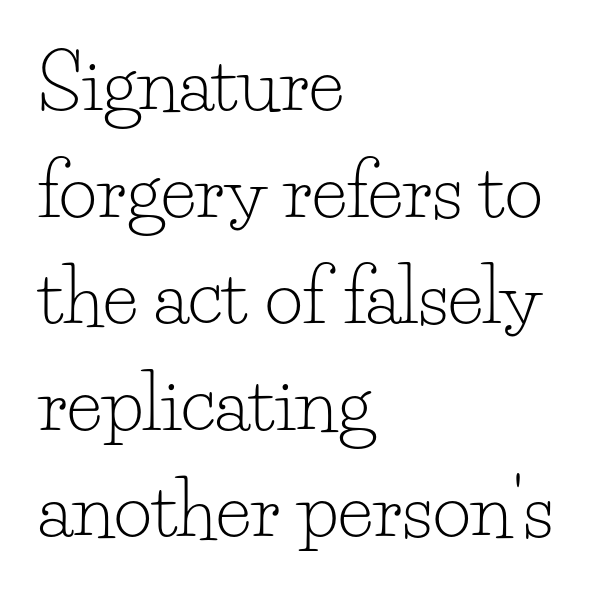
The image shows 74 px light serif type, upright; set left-aligned, normal line spacing (1.44x), normal letter spacing, not underlined; low stroke contrast and a small x-height.
